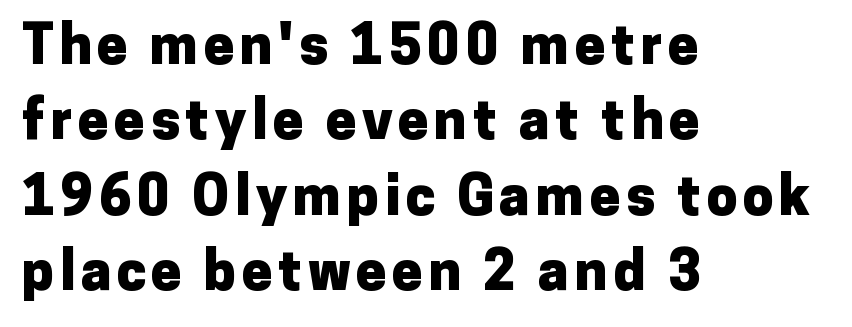
Q: Is the text bold? A: Yes.
Q: Is the text italic (slanted)? A: No, it is upright.
Q: Is the typeface a serif or a sans-serif typeface? A: Sans-serif.
Q: Is the text underlined? A: No.
Q: How is the paragraph aligned? A: Left-aligned.
Q: Is the spacing between lines tight, normal or loose? A: Normal.
Q: Width (condensed, normal, or wide)? A: Normal.
Q: Stroke contrast? A: Low.
Q: x-height? A: Medium.
Q: Monospaced? A: No.
